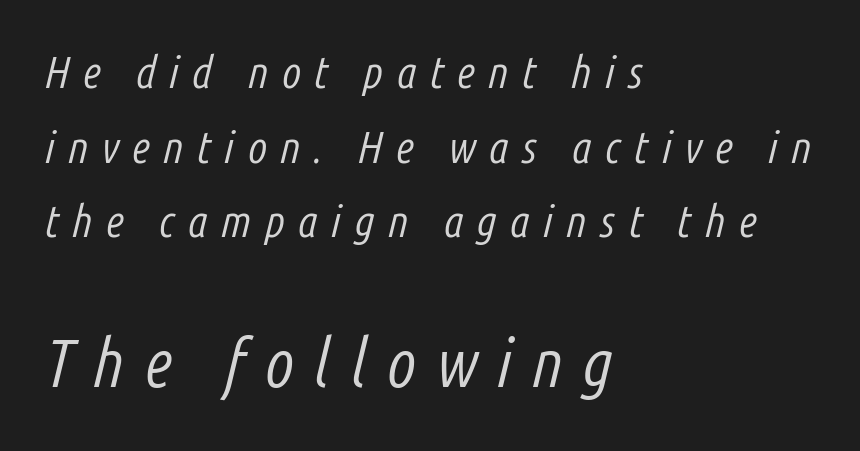
{"italic": "yes", "lean": "right", "slant_degrees": 14, "bold": "no", "weight": "light", "width": "condensed", "stroke_contrast": "low", "x_height": "medium", "monospaced": "no", "underline": "no", "align": "left", "line_spacing": "normal", "line_spacing_ratio": 1.66, "letter_spacing": "wide", "letter_spacing_em": 0.29, "larger_block": "second", "size_ratio": 1.51, "glyph_px": 68}
